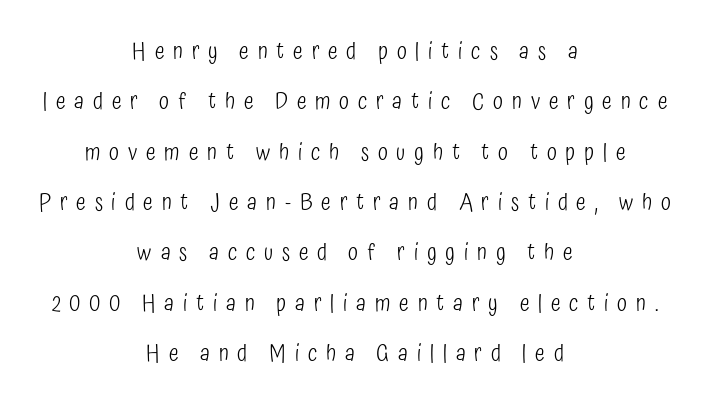
Q: Is the text bold? A: No.
Q: Is the text italic (slanted)? A: No, it is upright.
Q: Is the text underlined? A: No.
Q: How is the paragraph aligned? A: Centered.
Q: Is the spacing between letters normal or unusually wide? A: Unusually wide.
Q: Is the spacing between lines tight, normal or loose? A: Loose.
